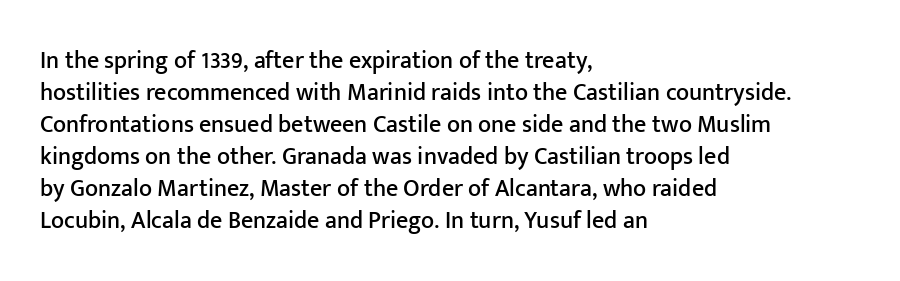
Q: Is the text italic (slanted)? A: No, it is upright.
Q: Is the text underlined? A: No.
Q: How is the paragraph aligned? A: Left-aligned.
Q: Is the spacing between letters normal or unusually wide? A: Normal.
Q: Is the spacing between lines tight, normal or loose? A: Normal.
